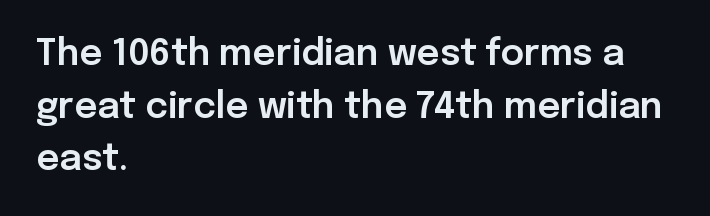
Default kerning and tracking; the words read as compact shapes. Regarding serifs, this sample does without them. Every row of glyphs begins at an identical x-position on the left. One glance says typical: line gaps are just what's usual. Is this a fixed-width face? No — the glyphs have proportional, varying widths. Lines of text with bare space underneath.
